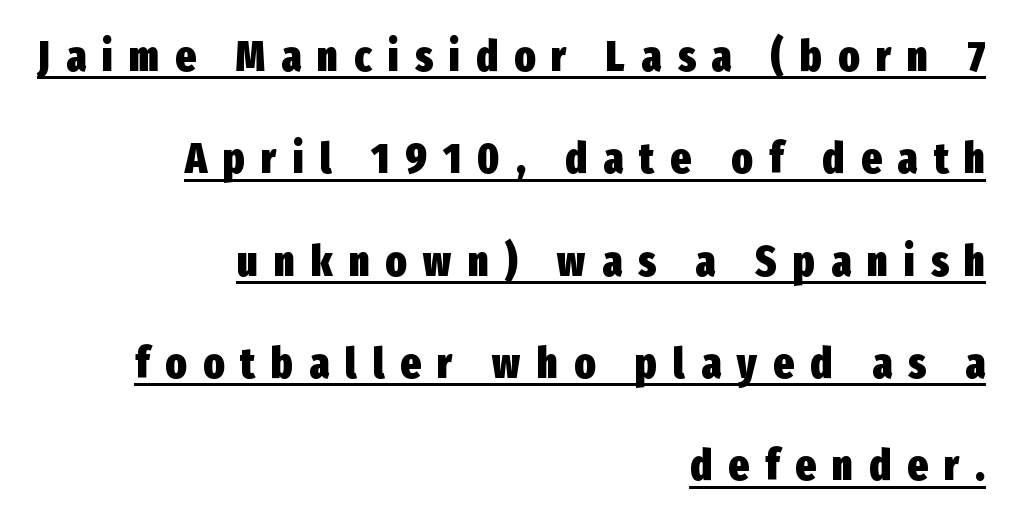
Q: Is the text bold? A: Yes.
Q: Is the text italic (slanted)? A: No, it is upright.
Q: Is the typeface a serif or a sans-serif typeface? A: Sans-serif.
Q: Is the text underlined? A: Yes.
Q: How is the paragraph aligned? A: Right-aligned.
Q: Is the spacing between letters normal or unusually wide? A: Unusually wide.
Q: Is the spacing between lines tight, normal or loose? A: Loose.
Q: Width (condensed, normal, or wide)? A: Condensed.
Q: Stroke contrast? A: Low.
Q: x-height? A: Medium.
Q: Monospaced? A: No.
